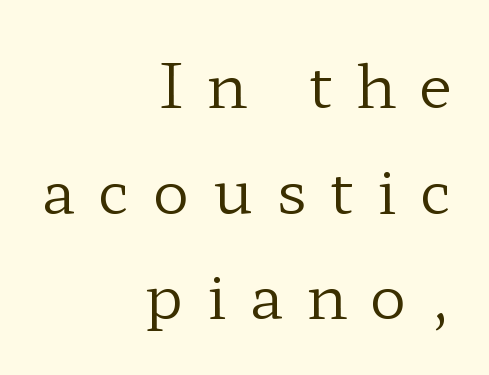
{"serif": "yes", "italic": "no", "bold": "no", "weight": "regular", "width": "wide", "stroke_contrast": "low", "x_height": "medium", "monospaced": "no", "underline": "no", "align": "right", "line_spacing_ratio": 1.73, "letter_spacing": "wide", "letter_spacing_em": 0.38, "glyph_px": 61}
